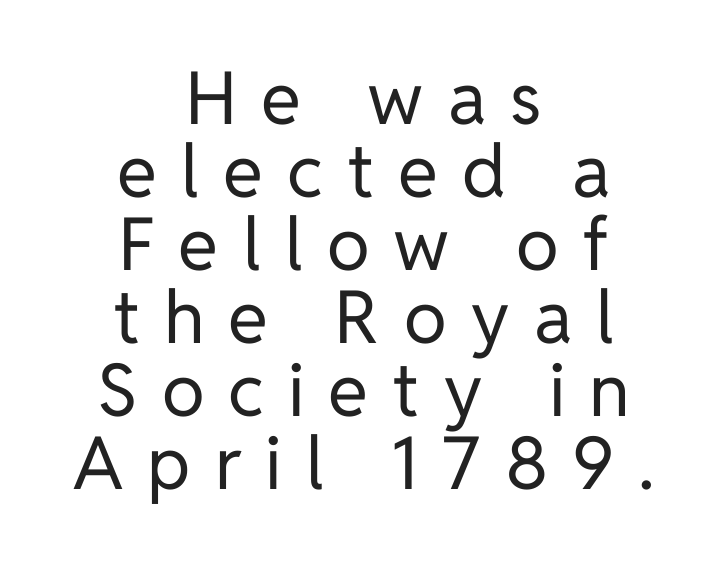
Proportional: the letters do not fall into vertical columns. Tracking here is generous; glyphs stand well apart from one another. The typesetting does not lean heavy: it is not bold. The font family rendered here belongs to the sans-serif group. In terms of posture, this sample is upright.
